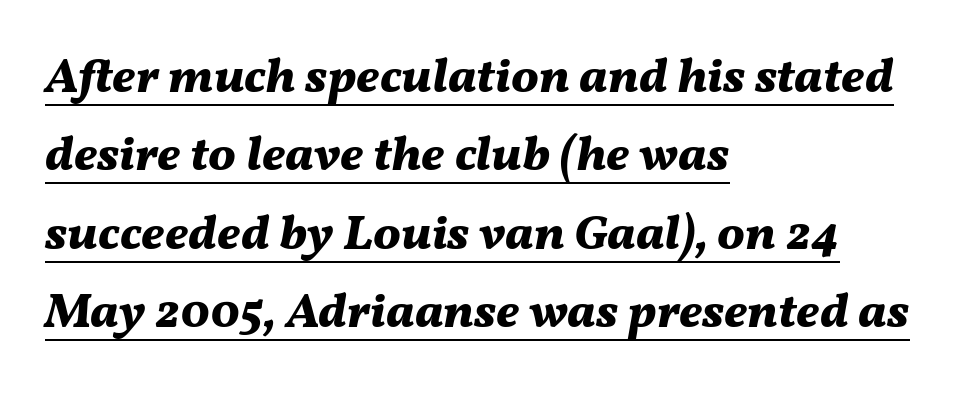
The image shows 49 px bold type, italic (leaning right); set left-aligned, normal line spacing (1.6x), normal letter spacing, underlined; medium stroke contrast and a medium x-height.
